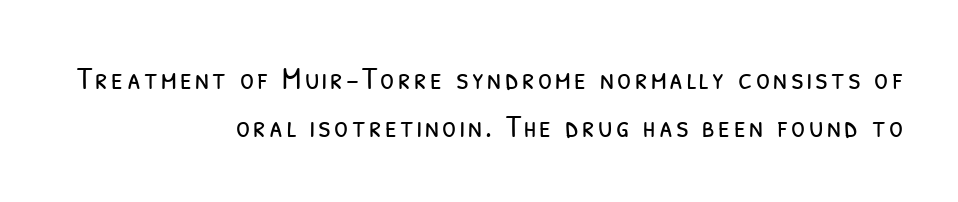
{"serif": "no", "bold": "no", "weight": "light", "width": "condensed", "stroke_contrast": "low", "x_height": "medium", "monospaced": "no", "underline": "no", "align": "right", "line_spacing": "normal", "line_spacing_ratio": 1.49, "glyph_px": 32}
